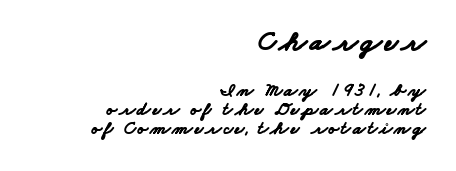
The image shows 29 px bold, wide sans-serif type; set right-aligned, tight line spacing (1.0x), not underlined; the first (top) block is 1.53x larger; low stroke contrast and a small x-height.
